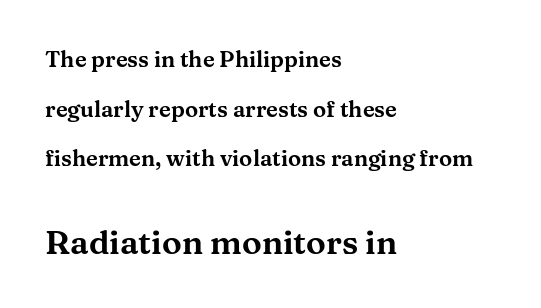
The image shows 33 px wide serif type, upright; set left-aligned, loose line spacing (2.26x), normal letter spacing, not underlined; the second (bottom) block is 1.5x larger; medium stroke contrast and a medium x-height.
